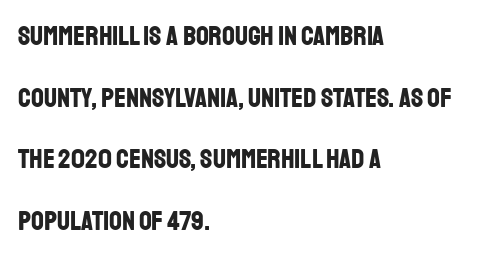
Q: Is the text bold? A: Yes.
Q: Is the text italic (slanted)? A: No, it is upright.
Q: Is the typeface a serif or a sans-serif typeface? A: Sans-serif.
Q: Is the text underlined? A: No.
Q: How is the paragraph aligned? A: Left-aligned.
Q: Is the spacing between letters normal or unusually wide? A: Normal.
Q: Is the spacing between lines tight, normal or loose? A: Loose.
Q: Width (condensed, normal, or wide)? A: Condensed.
Q: Stroke contrast? A: Low.
Q: x-height? A: Large.
Q: Monospaced? A: No.
